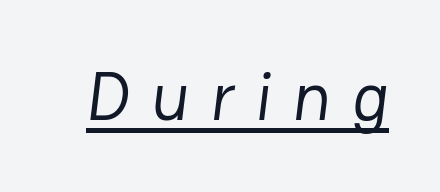
Q: Is the text bold? A: No.
Q: Is the typeface a serif or a sans-serif typeface? A: Sans-serif.
Q: Is the text underlined? A: Yes.
Q: Is the spacing between letters normal or unusually wide? A: Unusually wide.
Q: Width (condensed, normal, or wide)? A: Normal.
Q: Stroke contrast? A: Low.
Q: x-height? A: Medium.
Q: Monospaced? A: No.
